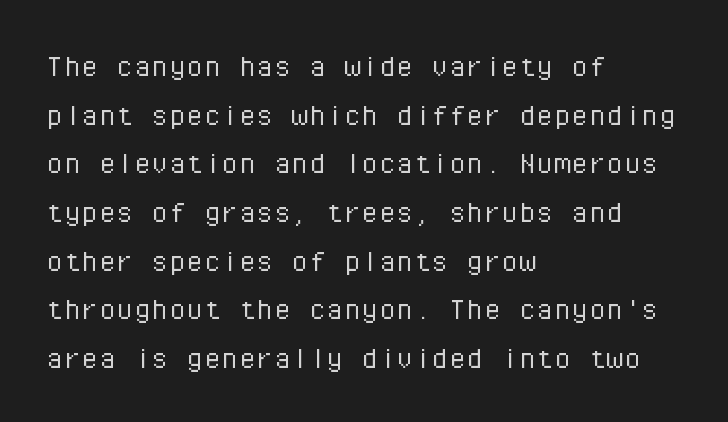
{"serif": "no", "italic": "no", "bold": "no", "weight": "light", "width": "normal", "stroke_contrast": "low", "x_height": "medium", "monospaced": "yes", "underline": "no", "align": "left", "line_spacing": "normal", "line_spacing_ratio": 1.39, "letter_spacing": "normal", "letter_spacing_em": 0.0, "glyph_px": 35}
